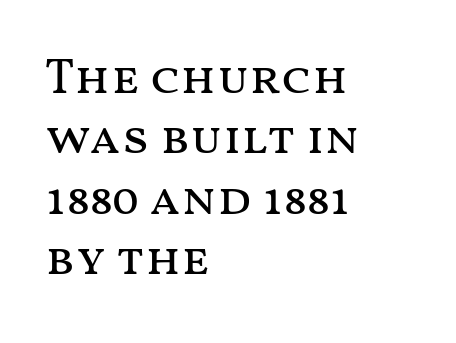
A student would call this left alignment; a typographer would say flush left, rag right. The typography opts for an upright posture over an oblique one. The baseline area is clear. Summary of weight: not heavy and not bold.
